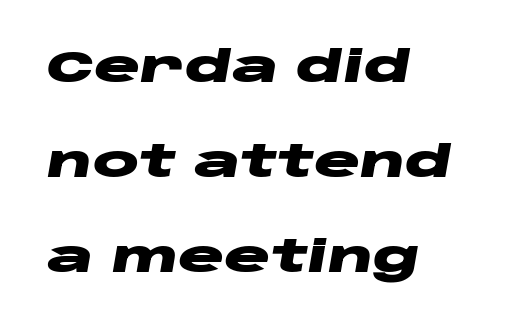
{"italic": "yes", "lean": "right", "slant_degrees": 10, "bold": "yes", "weight": "heavy", "width": "wide", "stroke_contrast": "low", "x_height": "large", "monospaced": "no", "underline": "no", "align": "left", "line_spacing": "loose", "line_spacing_ratio": 2.21, "letter_spacing": "normal", "letter_spacing_em": 0.0, "glyph_px": 43}
